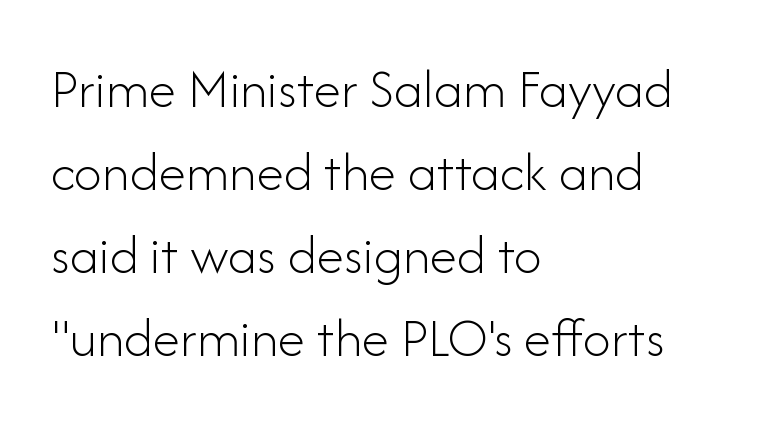
{"serif": "no", "italic": "no", "bold": "no", "weight": "light", "width": "normal", "stroke_contrast": "low", "x_height": "small", "monospaced": "no", "underline": "no", "align": "left", "line_spacing": "normal", "line_spacing_ratio": 1.48, "letter_spacing": "normal", "letter_spacing_em": 0.0, "glyph_px": 56}
